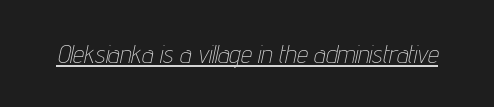
The image shows 25 px text type, italic (leaning right); set normal letter spacing, underlined.
